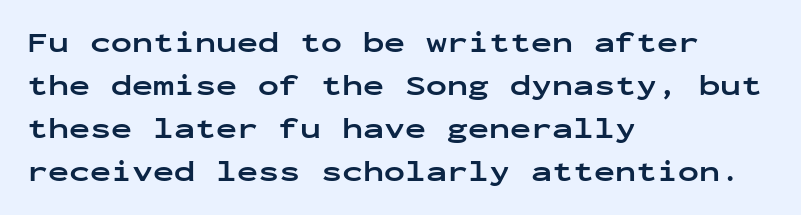
The image shows 28 px bold, wide sans-serif type, upright, monospaced; set left-aligned, normal line spacing (1.54x), normal letter spacing, not underlined; low stroke contrast and a medium x-height.
